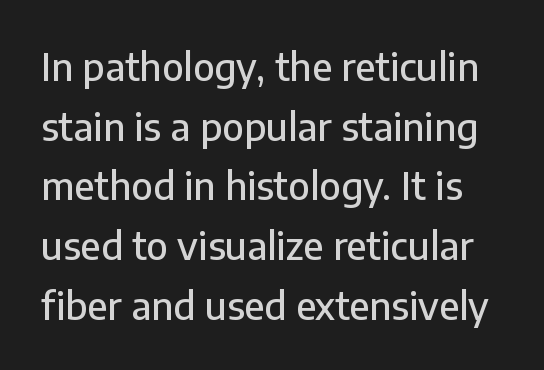
{"serif": "no", "italic": "no", "width": "normal", "stroke_contrast": "low", "x_height": "medium", "monospaced": "no", "underline": "no", "line_spacing": "normal", "line_spacing_ratio": 1.57, "letter_spacing": "normal", "letter_spacing_em": 0.0, "glyph_px": 38}
